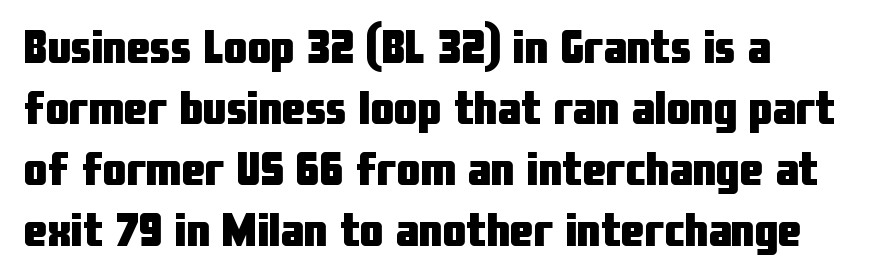
Notice how thick the strokes are: this is what a full bold looks like. The rows are spaced the way most documents space them. This rendering features lettering with no underline. Does the lettering tilt? It doesn't — this is upright.
